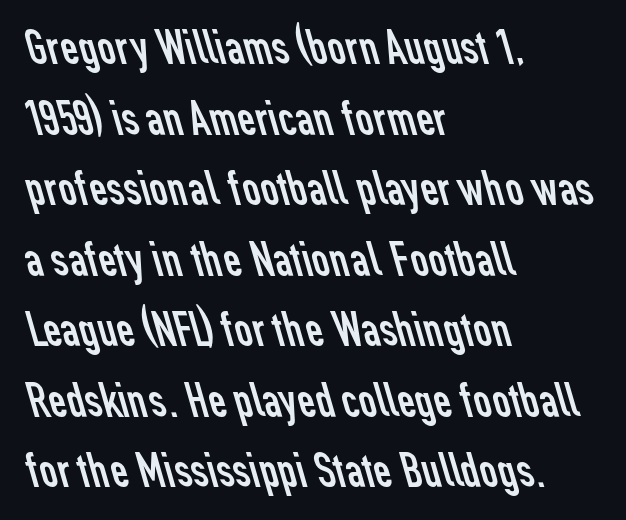
{"serif": "no", "bold": "no", "weight": "regular", "width": "normal", "stroke_contrast": "low", "x_height": "medium", "monospaced": "no", "underline": "no", "align": "left", "line_spacing": "normal", "line_spacing_ratio": 1.44, "letter_spacing": "normal", "letter_spacing_em": 0.0, "glyph_px": 49}
